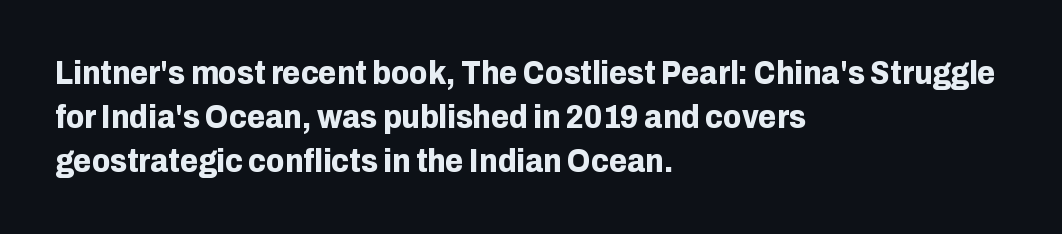
Q: Is the text bold? A: Yes.
Q: Is the text italic (slanted)? A: No, it is upright.
Q: Is the typeface a serif or a sans-serif typeface? A: Sans-serif.
Q: Is the text underlined? A: No.
Q: How is the paragraph aligned? A: Left-aligned.
Q: Is the spacing between letters normal or unusually wide? A: Normal.
Q: Is the spacing between lines tight, normal or loose? A: Normal.
Q: Width (condensed, normal, or wide)? A: Normal.
Q: Stroke contrast? A: Low.
Q: x-height? A: Medium.
Q: Monospaced? A: No.
